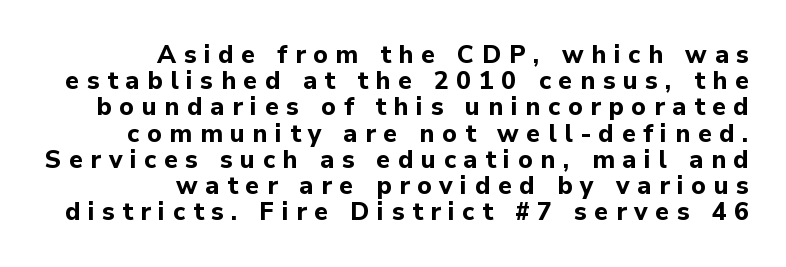
{"italic": "no", "bold": "yes", "underline": "no", "align": "right", "line_spacing": "tight", "line_spacing_ratio": 1.05, "letter_spacing": "wide", "letter_spacing_em": 0.3, "glyph_px": 25}
